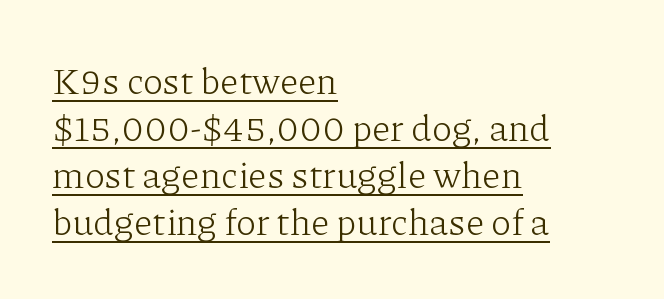
The image shows 37 px light serif type, upright; set left-aligned, normal line spacing (1.27x), normal letter spacing, underlined; low stroke contrast and a medium x-height.
